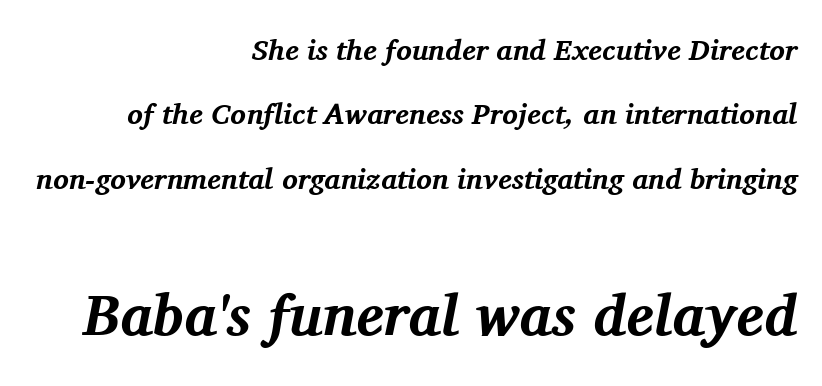
The image shows 58 px bold serif type, italic (leaning right); set right-aligned, loose line spacing (2.22x), normal letter spacing, not underlined; the second (bottom) block is 2.0x larger; medium stroke contrast and a medium x-height.
